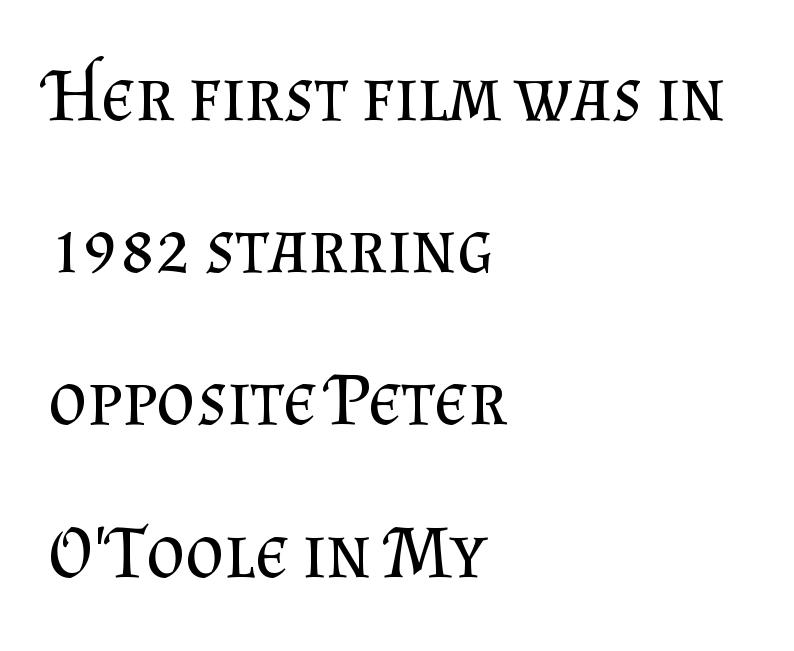
The image shows 75 px regular-weight serif type, upright; set left-aligned, loose line spacing (2.03x), normal letter spacing, not underlined; medium stroke contrast and a small x-height.
